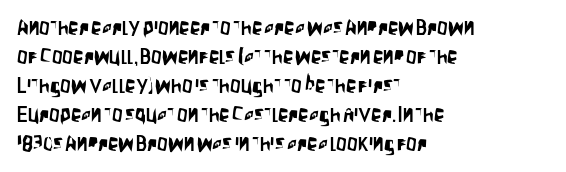
Does the leading feel generous? No, just average. Nobody touched the tracking dial on this one. This is the regular roman posture of the typeface. Visually the block forms a straight wall on the left and a jagged coastline on the right.
